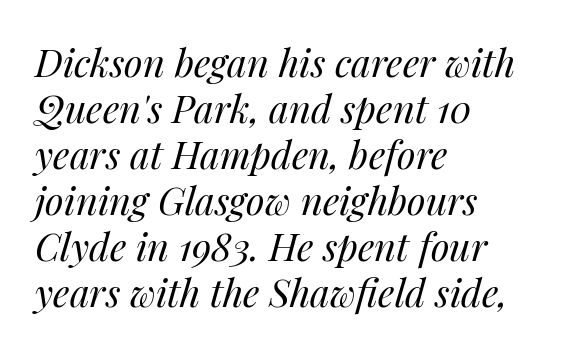
No extra tracking has been applied to these lines. Designer's note — italics engaged. Here the designer chose a conventional face with non-uniform glyph widths. Each row of text sits above clean, open space. Each stroke keeps to a modest, everyday thickness or less.
